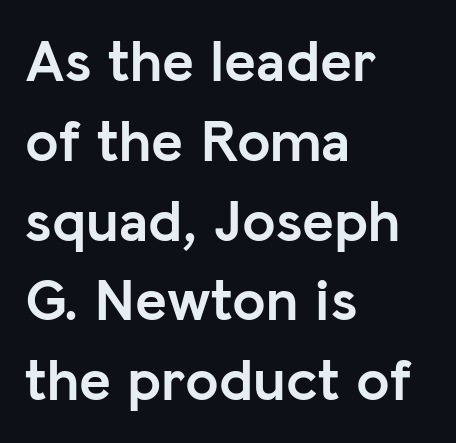
The image shows 60 px semibold sans-serif type, upright; set left-aligned, normal line spacing (1.33x), normal letter spacing, not underlined; low stroke contrast and a medium x-height.
